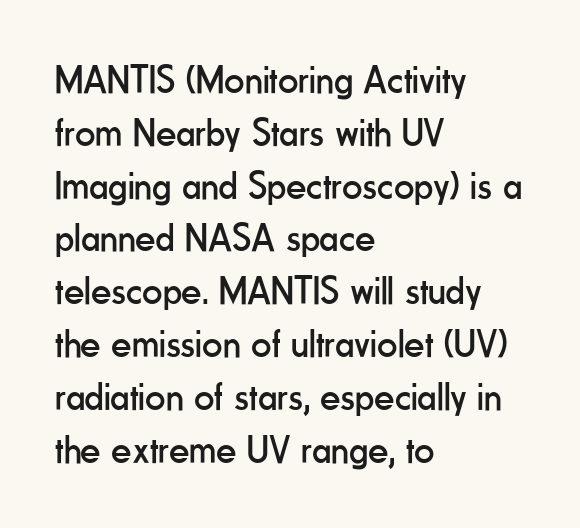
The letters look calm and open, with moderate or lighter stems. Ascenders rise straight up at ninety degrees. The face used here is rendered with its standard letterfit. The words here are not underlined. I'd call this a sans setting — the letters go barefoot.
